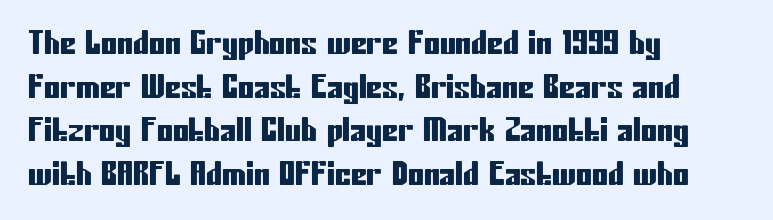
{"serif": "no", "italic": "no", "width": "condensed", "stroke_contrast": "low", "x_height": "medium", "monospaced": "no", "underline": "no", "align": "left", "line_spacing": "normal", "line_spacing_ratio": 1.36, "letter_spacing": "normal", "letter_spacing_em": 0.0, "glyph_px": 32}
